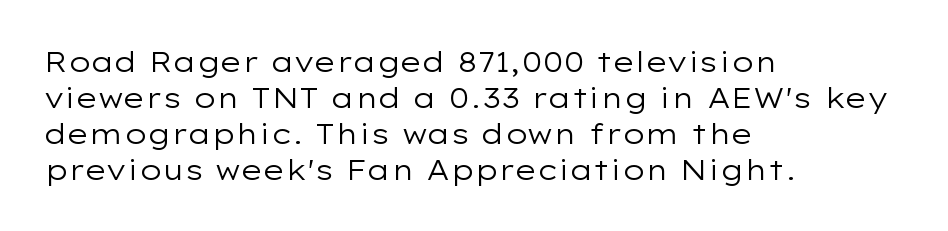
{"serif": "no", "italic": "no", "bold": "no", "weight": "regular", "width": "wide", "stroke_contrast": "low", "x_height": "medium", "monospaced": "no", "underline": "no", "align": "left", "line_spacing": "normal", "line_spacing_ratio": 1.28, "letter_spacing": "normal", "letter_spacing_em": 0.0, "glyph_px": 28}
